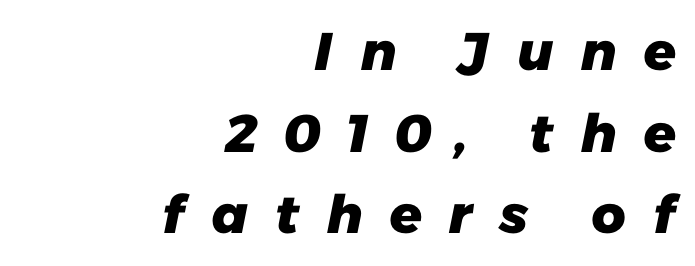
The image shows 53 px heavy sans-serif type; set right-aligned, normal line spacing (1.54x), unusually wide letter spacing (+0.47 em), not underlined; low stroke contrast and a medium x-height.
